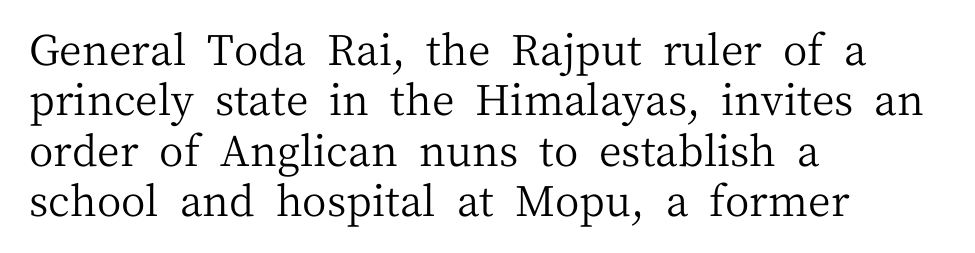
{"serif": "yes", "italic": "no", "bold": "no", "weight": "regular", "width": "normal", "stroke_contrast": "medium", "x_height": "medium", "monospaced": "no", "underline": "no", "align": "left", "line_spacing_ratio": 1.2, "letter_spacing": "normal", "letter_spacing_em": 0.0, "glyph_px": 42}
